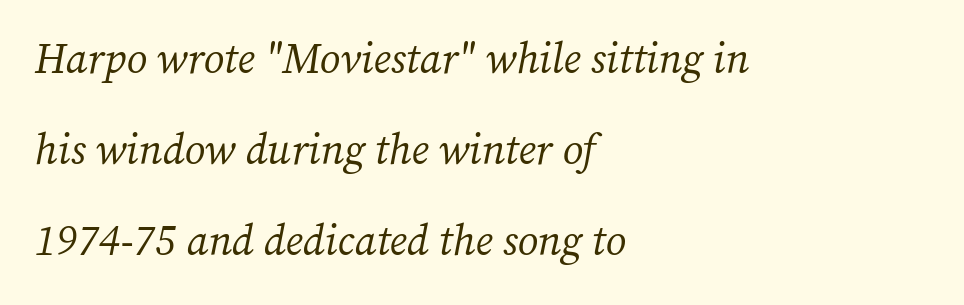
A typesetter would call this leading open, well beyond the default. I'd call this a serif setting — the letters wear small feet. Unbolded letterforms with no extra heft. The rendering uses natural spacing where letterforms have individual widths. A typesetter would call this zero additional tracking. Casual observation: everything's shoved over to the left.
